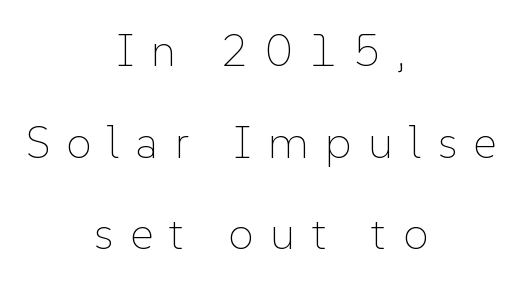
{"italic": "no", "bold": "no", "weight": "thin", "width": "normal", "stroke_contrast": "low", "x_height": "medium", "monospaced": "no", "underline": "no", "align": "center", "line_spacing": "loose", "line_spacing_ratio": 1.99, "letter_spacing": "wide", "letter_spacing_em": 0.36, "glyph_px": 46}
